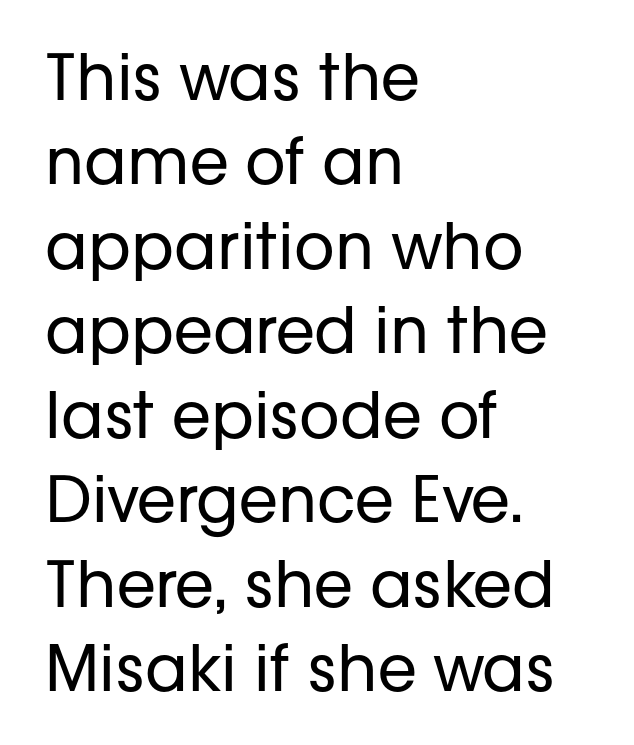
{"serif": "no", "italic": "no", "bold": "no", "weight": "regular", "width": "normal", "stroke_contrast": "low", "x_height": "medium", "monospaced": "no", "underline": "no", "align": "left", "line_spacing": "normal", "line_spacing_ratio": 1.34, "letter_spacing": "normal", "letter_spacing_em": 0.0, "glyph_px": 63}
